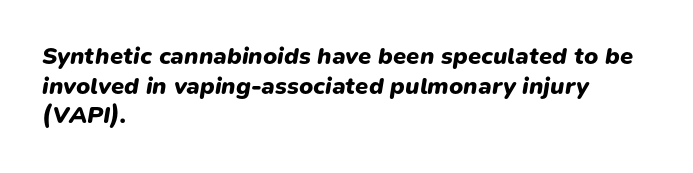
{"italic": "yes", "lean": "right", "slant_degrees": 9, "bold": "yes", "underline": "no", "align": "left", "line_spacing_ratio": 1.23, "letter_spacing": "normal", "letter_spacing_em": 0.0, "glyph_px": 24}
